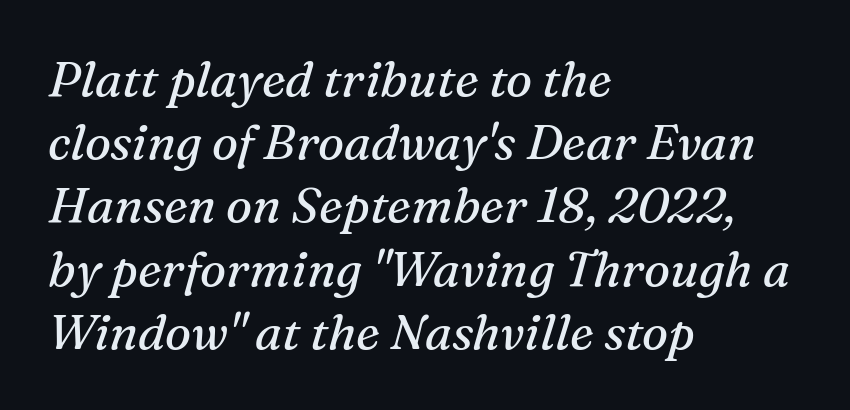
{"serif": "yes", "italic": "yes", "lean": "right", "slant_degrees": 16, "bold": "no", "weight": "regular", "width": "normal", "stroke_contrast": "medium", "x_height": "medium", "monospaced": "no", "underline": "no", "align": "left", "line_spacing": "normal", "line_spacing_ratio": 1.29, "letter_spacing": "normal", "letter_spacing_em": 0.0, "glyph_px": 49}
